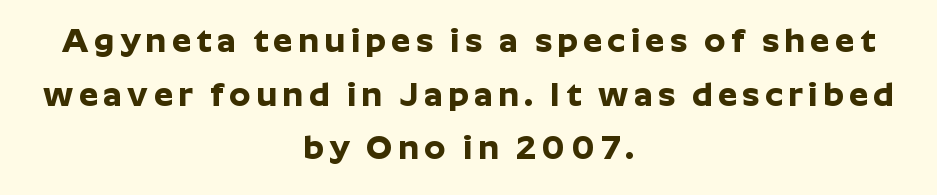
Quick note: not italic, upright. Lines of text with bare space underneath. A typesetter would label this face a sans. Character widths vary here, with narrow letters taking less room than wide ones.
